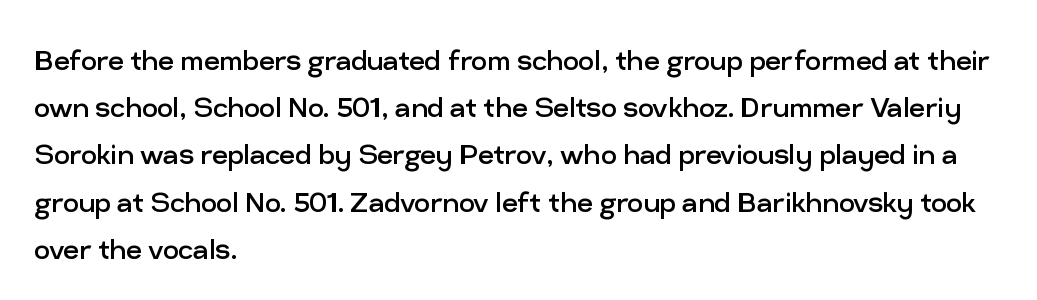
Q: Is the text bold? A: No.
Q: Is the text italic (slanted)? A: No, it is upright.
Q: Is the typeface a serif or a sans-serif typeface? A: Sans-serif.
Q: Is the text underlined? A: No.
Q: How is the paragraph aligned? A: Left-aligned.
Q: Is the spacing between letters normal or unusually wide? A: Normal.
Q: Is the spacing between lines tight, normal or loose? A: Normal.
Q: Width (condensed, normal, or wide)? A: Normal.
Q: Stroke contrast? A: Low.
Q: x-height? A: Medium.
Q: Monospaced? A: No.
